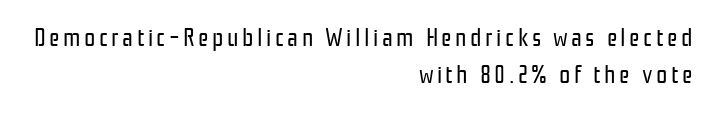
Q: Is the text bold? A: No.
Q: Is the text italic (slanted)? A: No, it is upright.
Q: Is the text underlined? A: No.
Q: How is the paragraph aligned? A: Right-aligned.
Q: Is the spacing between lines tight, normal or loose? A: Normal.
